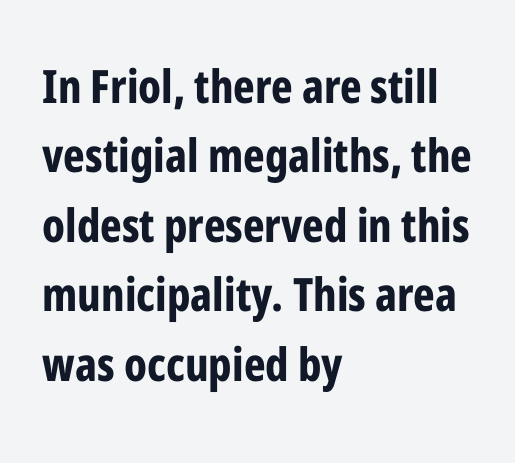
Q: Is the text bold? A: Yes.
Q: Is the text italic (slanted)? A: No, it is upright.
Q: Is the typeface a serif or a sans-serif typeface? A: Sans-serif.
Q: Is the text underlined? A: No.
Q: How is the paragraph aligned? A: Left-aligned.
Q: Is the spacing between letters normal or unusually wide? A: Normal.
Q: Is the spacing between lines tight, normal or loose? A: Normal.
Q: Width (condensed, normal, or wide)? A: Condensed.
Q: Stroke contrast? A: Low.
Q: x-height? A: Medium.
Q: Monospaced? A: No.
